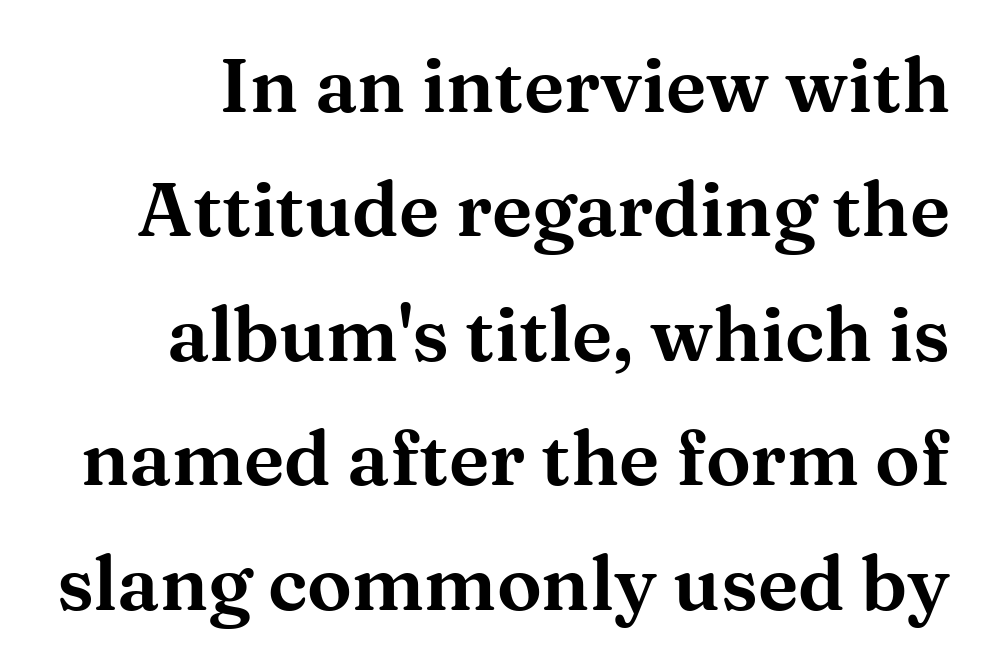
Q: Is the text italic (slanted)? A: No, it is upright.
Q: Is the typeface a serif or a sans-serif typeface? A: Serif.
Q: Is the text underlined? A: No.
Q: Is the spacing between letters normal or unusually wide? A: Normal.
Q: Is the spacing between lines tight, normal or loose? A: Normal.
Q: Width (condensed, normal, or wide)? A: Wide.
Q: Stroke contrast? A: Medium.
Q: x-height? A: Medium.
Q: Monospaced? A: No.
